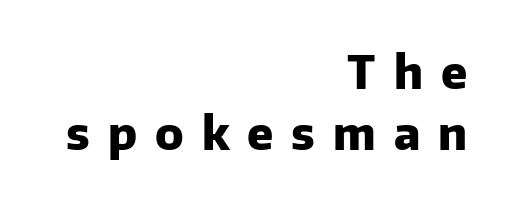
The image shows 46 px heavy sans-serif type, upright; set right-aligned, normal line spacing (1.33x), unusually wide letter spacing (+0.39 em), not underlined; low stroke contrast and a medium x-height.
